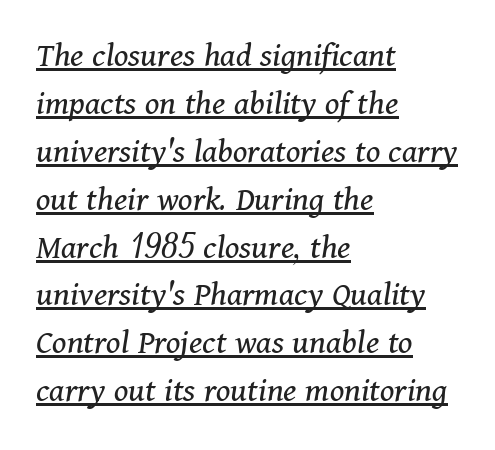
The face used here has a pronounced slope to its letters. The rendering shows small feet on the letterforms — a serif design. The paragraph shown leans on its left margin. Interline gaps are of average width in this sample. The rendering uses the underline text-decoration.
